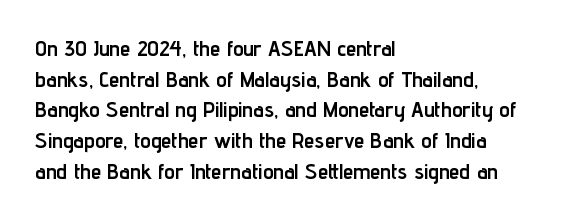
Q: Is the text bold? A: Yes.
Q: Is the text italic (slanted)? A: No, it is upright.
Q: Is the text underlined? A: No.
Q: How is the paragraph aligned? A: Left-aligned.
Q: Is the spacing between letters normal or unusually wide? A: Normal.
Q: Is the spacing between lines tight, normal or loose? A: Normal.
